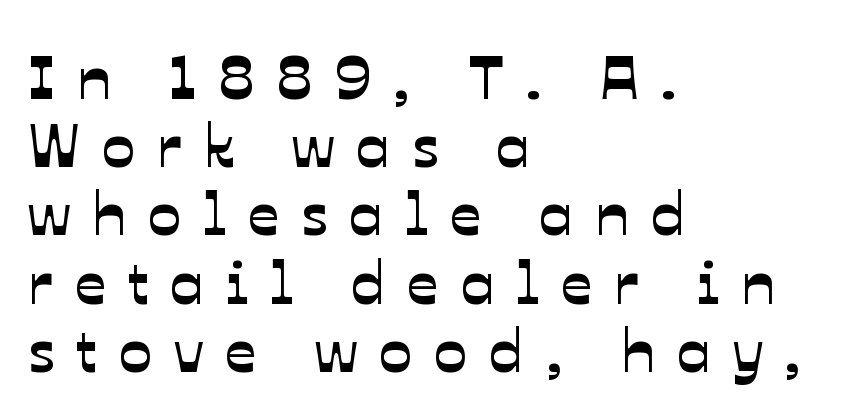
Q: Is the typeface a serif or a sans-serif typeface? A: Sans-serif.
Q: Is the text underlined? A: No.
Q: How is the paragraph aligned? A: Left-aligned.
Q: Is the spacing between letters normal or unusually wide? A: Unusually wide.
Q: Is the spacing between lines tight, normal or loose? A: Tight.
Q: Width (condensed, normal, or wide)? A: Normal.
Q: Stroke contrast? A: Low.
Q: x-height? A: Medium.
Q: Monospaced? A: No.
